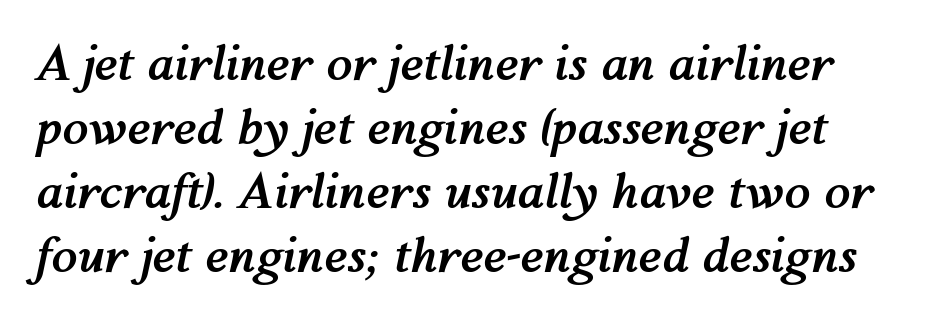
{"italic": "yes", "lean": "right", "slant_degrees": 12, "bold": "yes", "weight": "semibold", "width": "normal", "stroke_contrast": "medium", "x_height": "medium", "monospaced": "no", "underline": "no", "line_spacing": "normal", "line_spacing_ratio": 1.36, "letter_spacing": "normal", "letter_spacing_em": 0.0, "glyph_px": 47}
